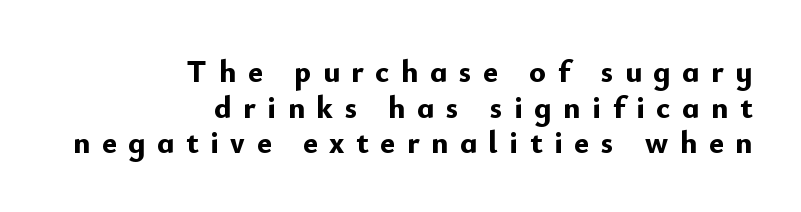
Q: Is the text bold? A: Yes.
Q: Is the text italic (slanted)? A: No, it is upright.
Q: Is the typeface a serif or a sans-serif typeface? A: Sans-serif.
Q: Is the text underlined? A: No.
Q: How is the paragraph aligned? A: Right-aligned.
Q: Is the spacing between letters normal or unusually wide? A: Unusually wide.
Q: Is the spacing between lines tight, normal or loose? A: Tight.
Q: Width (condensed, normal, or wide)? A: Normal.
Q: Stroke contrast? A: Low.
Q: x-height? A: Small.
Q: Monospaced? A: No.
